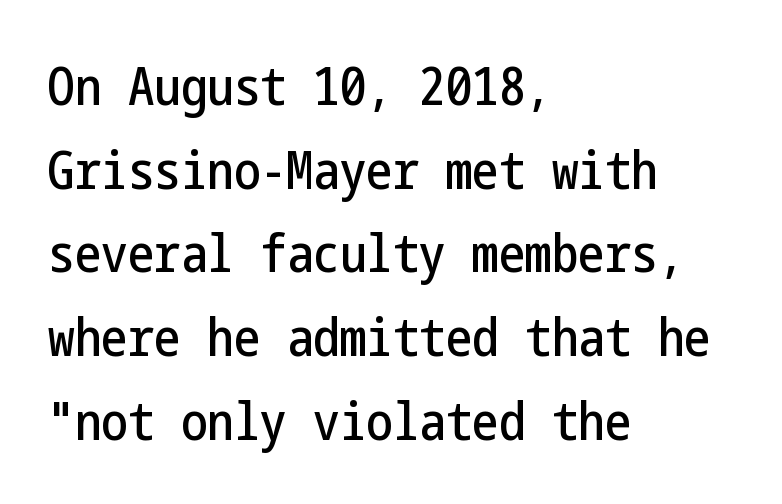
A typesetter would label this face a sans. This is the regular roman posture of the typeface. Just letters on the line, the space beneath them empty. The designer left line spacing at the default. Horizontal alignment here is leftward, the default for most running prose.
